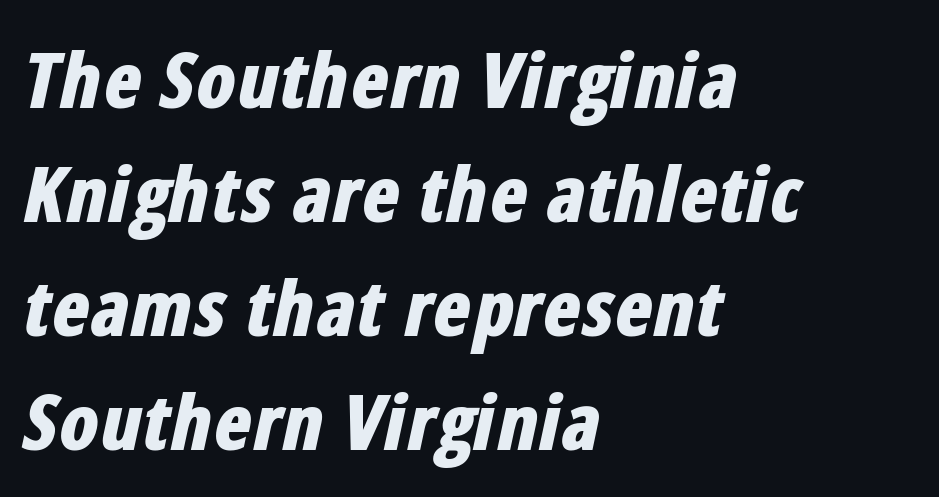
The image shows 78 px bold, condensed type, italic (leaning right); set left-aligned, normal line spacing (1.46x), normal letter spacing, not underlined; low stroke contrast and a medium x-height.
